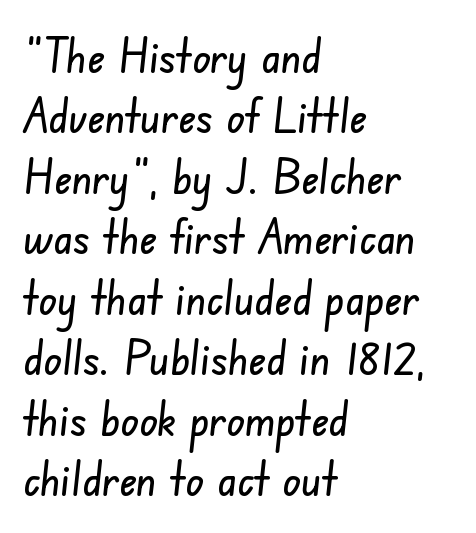
{"serif": "no", "width": "condensed", "stroke_contrast": "low", "x_height": "small", "monospaced": "no", "underline": "no", "align": "left", "line_spacing": "normal", "line_spacing_ratio": 1.26, "letter_spacing": "normal", "letter_spacing_em": 0.0, "glyph_px": 48}
